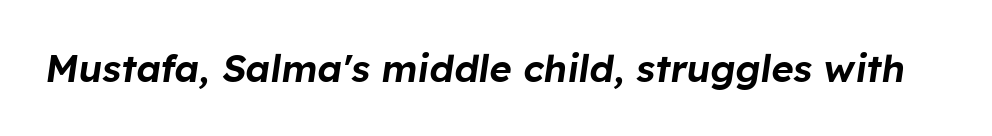
These lines keep a tight, regular rhythm from letter to letter. It's the slanting kind of type. Bare-footed words on every line. Proportional: the letters do not fall into vertical columns.
